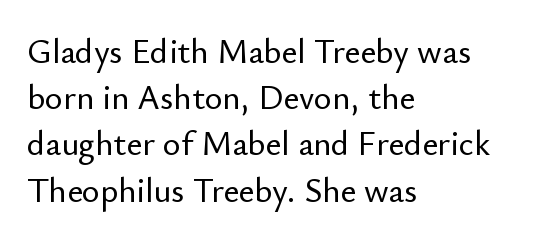
{"serif": "no", "italic": "no", "width": "normal", "stroke_contrast": "low", "x_height": "small", "monospaced": "no", "underline": "no", "align": "left", "line_spacing": "normal", "line_spacing_ratio": 1.36, "letter_spacing": "normal", "letter_spacing_em": 0.0, "glyph_px": 34}
